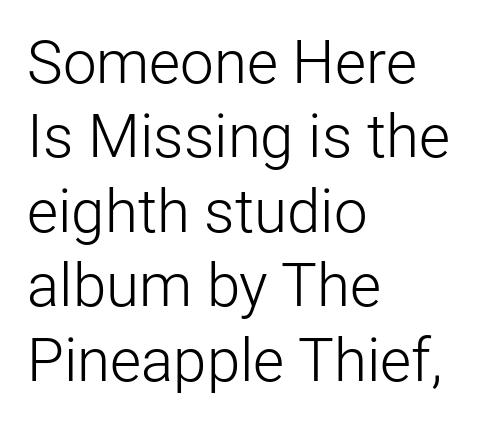
Q: Is the text bold? A: No.
Q: Is the text italic (slanted)? A: No, it is upright.
Q: Is the typeface a serif or a sans-serif typeface? A: Sans-serif.
Q: Is the text underlined? A: No.
Q: How is the paragraph aligned? A: Left-aligned.
Q: Is the spacing between letters normal or unusually wide? A: Normal.
Q: Width (condensed, normal, or wide)? A: Normal.
Q: Stroke contrast? A: Low.
Q: x-height? A: Medium.
Q: Monospaced? A: No.
